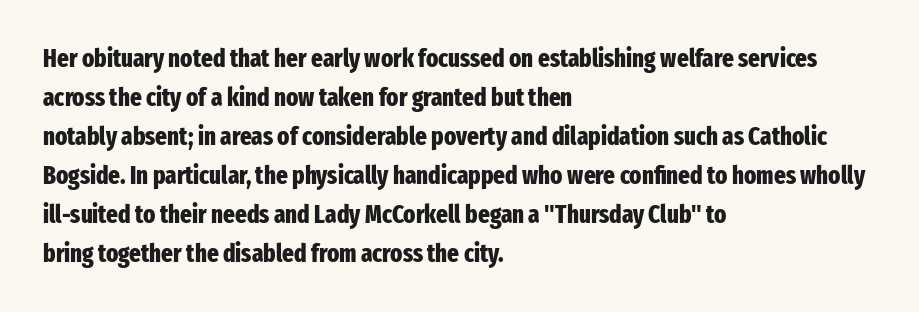
The image shows 25 px bold type, upright; set left-aligned, normal line spacing (1.56x), normal letter spacing, not underlined.
